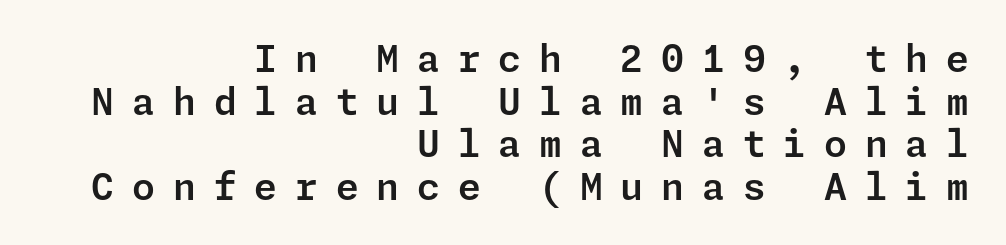
Q: Is the text italic (slanted)? A: No, it is upright.
Q: Is the typeface a serif or a sans-serif typeface? A: Sans-serif.
Q: Is the text underlined? A: No.
Q: How is the paragraph aligned? A: Right-aligned.
Q: Is the spacing between letters normal or unusually wide? A: Unusually wide.
Q: Is the spacing between lines tight, normal or loose? A: Tight.
Q: Width (condensed, normal, or wide)? A: Normal.
Q: Stroke contrast? A: Low.
Q: x-height? A: Medium.
